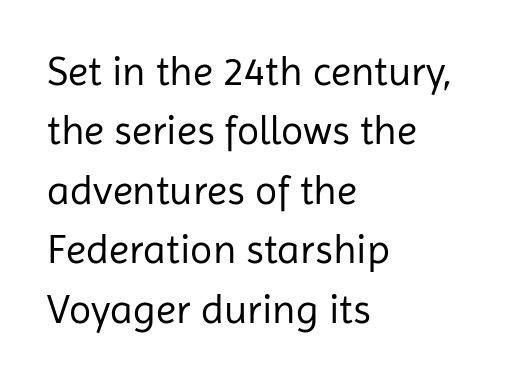
{"serif": "no", "italic": "no", "bold": "no", "weight": "regular", "width": "normal", "stroke_contrast": "low", "x_height": "medium", "monospaced": "no", "underline": "no", "align": "left", "line_spacing": "normal", "line_spacing_ratio": 1.45, "letter_spacing": "normal", "letter_spacing_em": 0.0, "glyph_px": 41}
